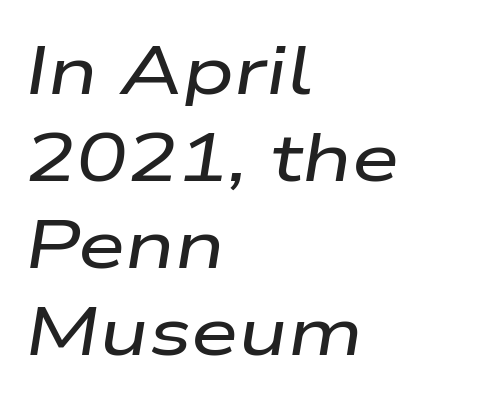
How would I describe the line gaps? Plain and ordinary. The compositor pushed each line to the left boundary. Here the designer chose a conventional face with non-uniform glyph widths. Caption: standard tracking, unaltered. Glance below the letters and you will spot only blank space.
